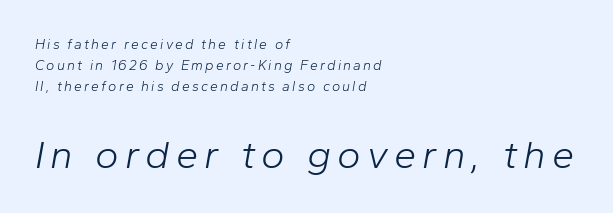
A typesetter would call this leading conventional body-copy spacing. Every character sits at an angle, as italics do. Note the varied advance widths — an 'i' is clearly narrower than an 'm'. Weight: in the light-to-regular range. Here the second block reads like a headline and the first like body copy. Check under the words: just untouched page.
